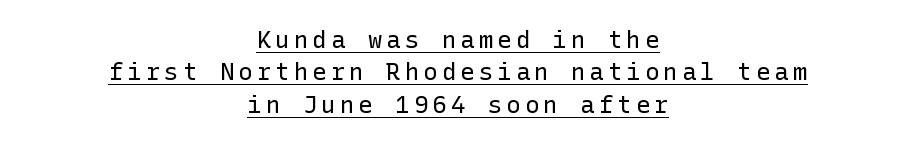
Q: Is the text bold? A: No.
Q: Is the text italic (slanted)? A: No, it is upright.
Q: Is the text underlined? A: Yes.
Q: How is the paragraph aligned? A: Centered.
Q: Is the spacing between lines tight, normal or loose? A: Normal.
